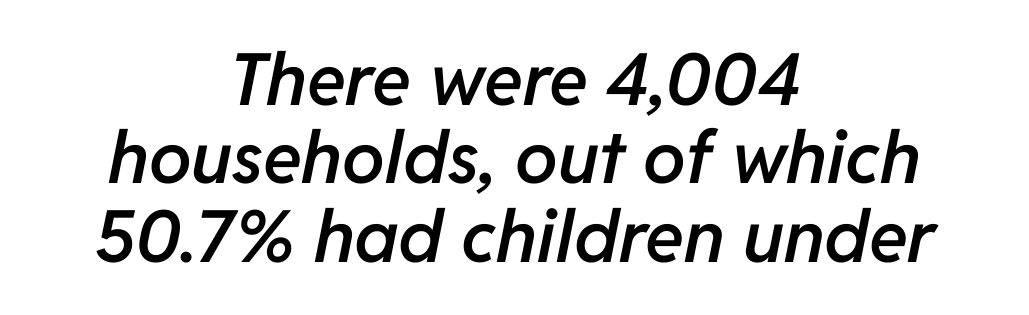
{"italic": "yes", "lean": "right", "slant_degrees": 11, "bold": "semi", "weight": "semibold", "width": "normal", "stroke_contrast": "low", "x_height": "medium", "monospaced": "no", "underline": "no", "align": "center", "line_spacing": "tight", "line_spacing_ratio": 1.09, "letter_spacing": "normal", "letter_spacing_em": 0.0, "glyph_px": 72}
